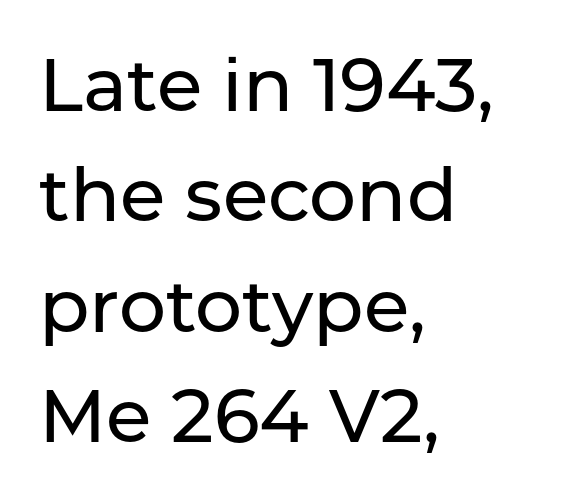
Q: Is the text italic (slanted)? A: No, it is upright.
Q: Is the typeface a serif or a sans-serif typeface? A: Sans-serif.
Q: Is the text underlined? A: No.
Q: How is the paragraph aligned? A: Left-aligned.
Q: Is the spacing between letters normal or unusually wide? A: Normal.
Q: Is the spacing between lines tight, normal or loose? A: Normal.
Q: Width (condensed, normal, or wide)? A: Normal.
Q: Stroke contrast? A: Low.
Q: x-height? A: Medium.
Q: Monospaced? A: No.
